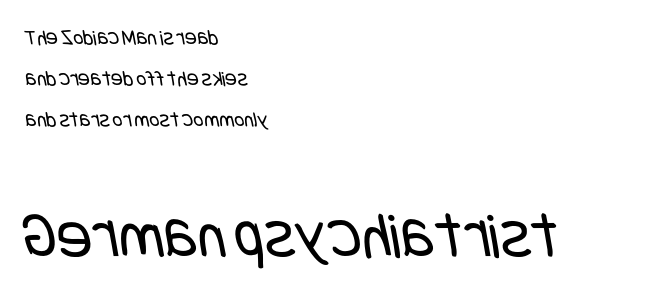
{"serif": "no", "bold": "no", "weight": "regular", "width": "condensed", "stroke_contrast": "low", "x_height": "large", "underline": "no", "align": "left", "line_spacing_ratio": 1.86, "letter_spacing": "normal", "letter_spacing_em": 0.0, "larger_block": "second", "size_ratio": 3.0, "glyph_px": 66}
